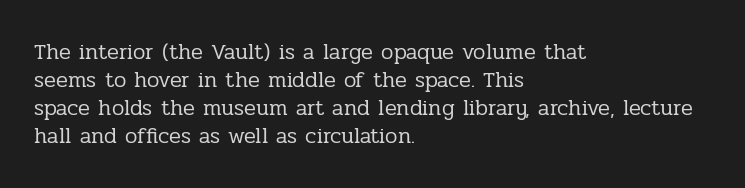
The image shows 22 px text type, upright; set left-aligned, normal line spacing (1.28x), normal letter spacing, not underlined.
